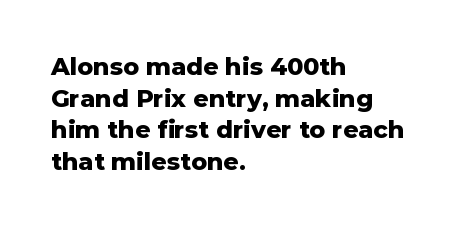
{"italic": "no", "bold": "yes", "underline": "no", "align": "left", "line_spacing": "normal", "line_spacing_ratio": 1.32, "letter_spacing": "normal", "letter_spacing_em": 0.0, "glyph_px": 24}
